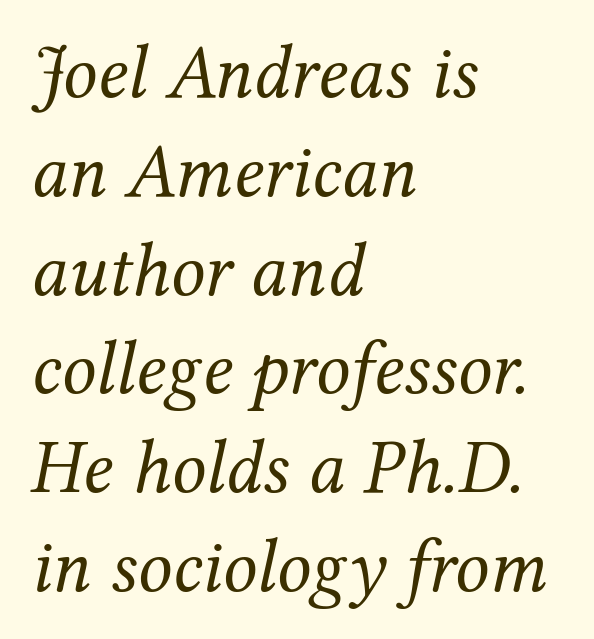
{"serif": "yes", "italic": "yes", "lean": "right", "slant_degrees": 12, "bold": "no", "weight": "regular", "width": "normal", "stroke_contrast": "medium", "x_height": "medium", "monospaced": "no", "underline": "no", "align": "left", "line_spacing": "normal", "line_spacing_ratio": 1.3, "letter_spacing": "normal", "letter_spacing_em": 0.0, "glyph_px": 76}
